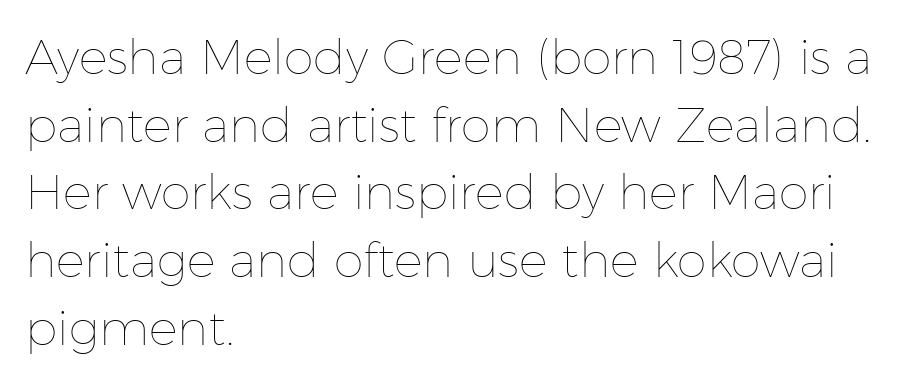
{"italic": "no", "bold": "no", "weight": "thin", "width": "normal", "stroke_contrast": "low", "x_height": "medium", "monospaced": "no", "underline": "no", "align": "left", "line_spacing": "normal", "line_spacing_ratio": 1.41, "letter_spacing": "normal", "letter_spacing_em": 0.0, "glyph_px": 48}
